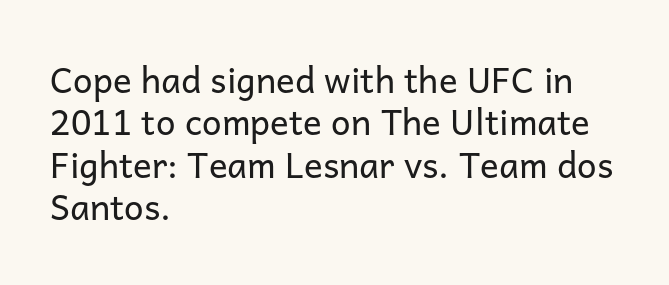
This sample uses plain, unmodified letter spacing. The passage is arranged the way most books set body copy — flush left. Weight: in the light-to-regular range. A typesetter would call this proportional, since set widths differ per character. Vertical strokes here are truly vertical. Nothing sits at the stroke ends, so this counts as sans-serif.
